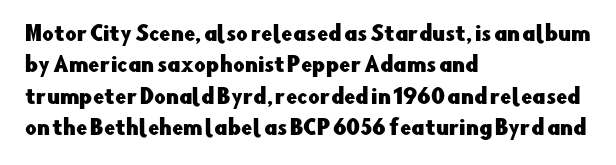
Compared with a centered layout, this one pins lines to the left instead. The space beneath each line is pristine and unruled. The passage shown stacks its lines at a standard gap. Do the letters lean? They stand straight. Spacing between characters is what you'd get straight out of the box.
